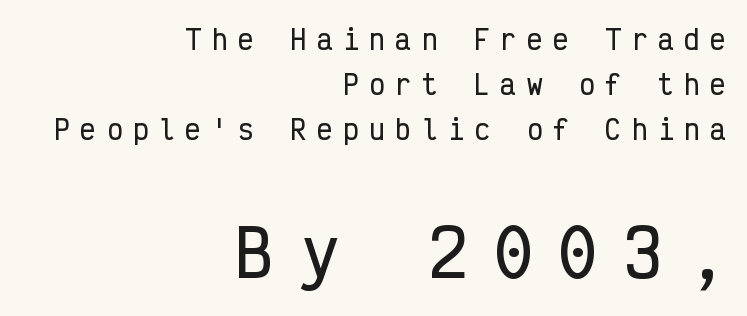
The paragraph shown leans on its right margin. Loose tracking; the words dissolve into strings of separated letters. The lower block of text is set noticeably larger than the block above it. Think of a typewriter: that constant character pitch is what you see here.
